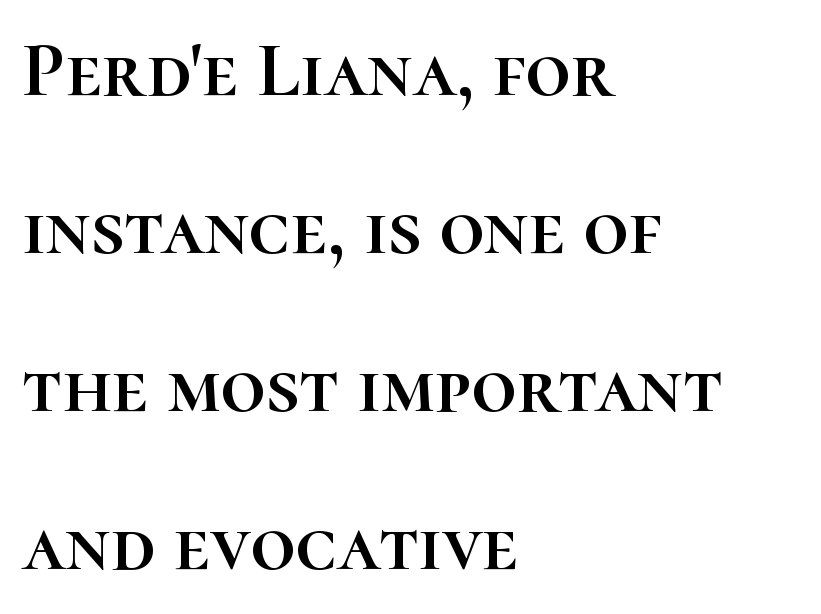
When letters stand straight like this, we call the style roman or upright. These lines are rendered in a variable-pitch font. The passage shown has conventional tracking throughout. Words float on clear page, feet unadorned.
